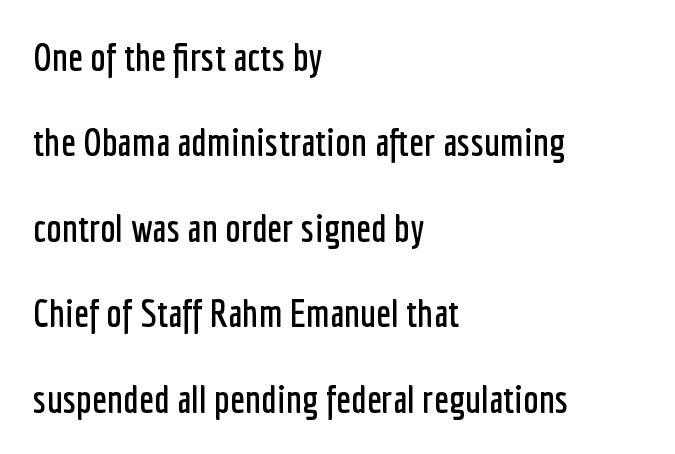
The image shows 39 px condensed sans-serif type, upright; set left-aligned, loose line spacing (2.19x), normal letter spacing, not underlined; low stroke contrast and a medium x-height.
